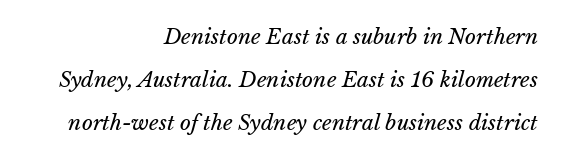
Q: Is the text bold? A: No.
Q: Is the text underlined? A: No.
Q: How is the paragraph aligned? A: Right-aligned.
Q: Is the spacing between letters normal or unusually wide? A: Normal.
Q: Is the spacing between lines tight, normal or loose? A: Loose.
